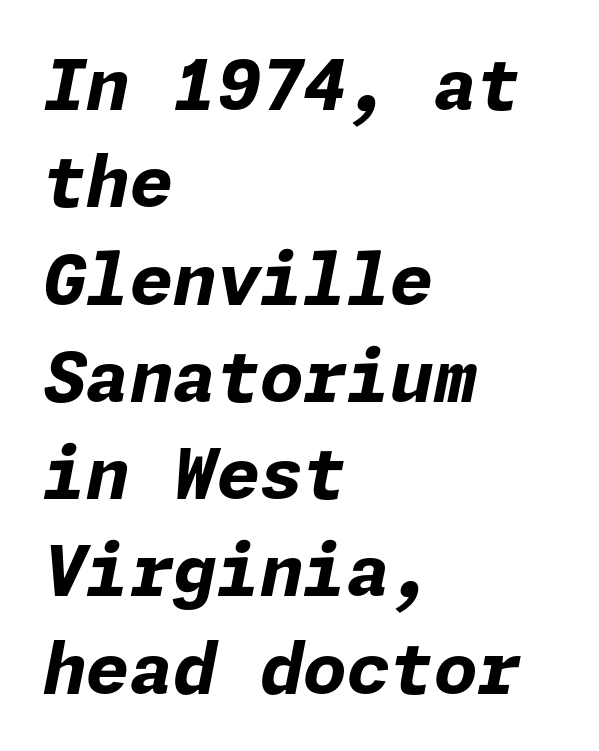
The image shows 70 px bold type, italic (leaning right); set left-aligned, normal line spacing (1.39x), normal letter spacing, not underlined; low stroke contrast and a medium x-height.
